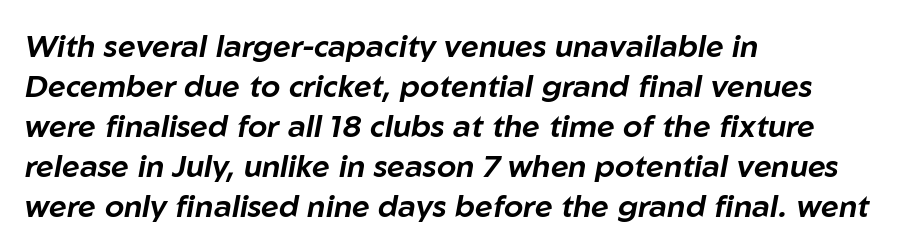
The image shows 31 px text type, italic (leaning right); set left-aligned, normal line spacing (1.29x), normal letter spacing, not underlined; low stroke contrast and a medium x-height.
